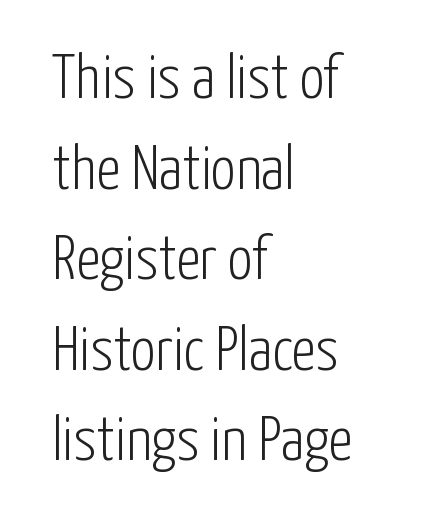
{"serif": "no", "italic": "no", "bold": "no", "weight": "light", "width": "condensed", "stroke_contrast": "low", "x_height": "medium", "monospaced": "no", "underline": "no", "align": "left", "line_spacing": "normal", "line_spacing_ratio": 1.46, "letter_spacing": "normal", "letter_spacing_em": 0.0, "glyph_px": 62}
